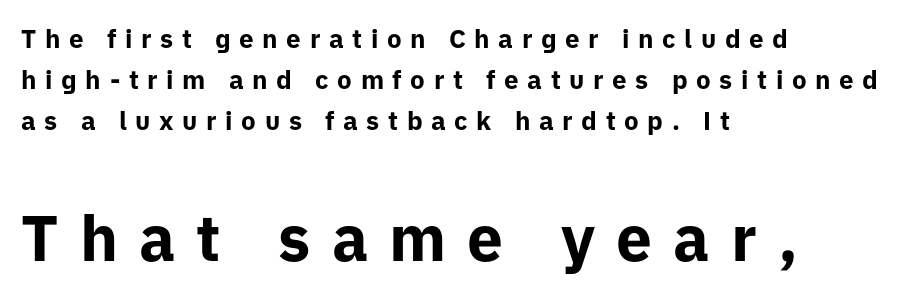
{"serif": "no", "italic": "no", "bold": "yes", "weight": "bold", "width": "normal", "stroke_contrast": "low", "x_height": "medium", "monospaced": "no", "underline": "no", "align": "left", "line_spacing": "normal", "line_spacing_ratio": 1.58, "letter_spacing": "wide", "letter_spacing_em": 0.33, "larger_block": "second", "size_ratio": 2.46, "glyph_px": 64}
